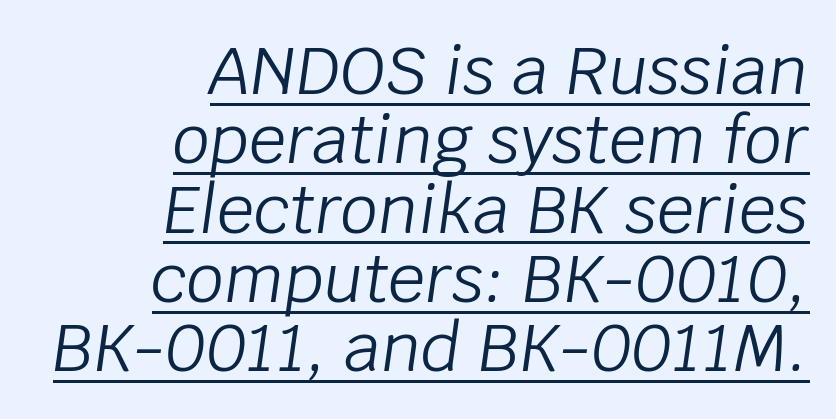
Q: Is the text bold? A: No.
Q: Is the text italic (slanted)? A: Yes, it leans right by about 8 degrees.
Q: Is the text underlined? A: Yes.
Q: How is the paragraph aligned? A: Right-aligned.
Q: Is the spacing between letters normal or unusually wide? A: Normal.
Q: Is the spacing between lines tight, normal or loose? A: Tight.
Q: Width (condensed, normal, or wide)? A: Normal.
Q: Stroke contrast? A: Low.
Q: x-height? A: Large.
Q: Monospaced? A: No.
